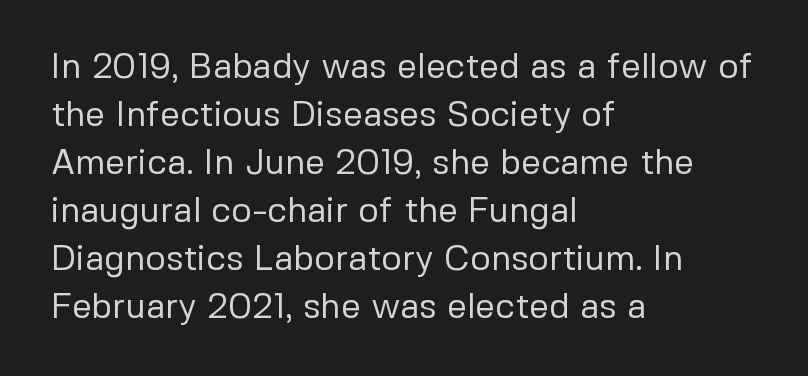
Q: Is the text bold? A: No.
Q: Is the text italic (slanted)? A: No, it is upright.
Q: Is the typeface a serif or a sans-serif typeface? A: Sans-serif.
Q: Is the text underlined? A: No.
Q: How is the paragraph aligned? A: Left-aligned.
Q: Is the spacing between letters normal or unusually wide? A: Normal.
Q: Is the spacing between lines tight, normal or loose? A: Normal.
Q: Width (condensed, normal, or wide)? A: Normal.
Q: Stroke contrast? A: Low.
Q: x-height? A: Medium.
Q: Monospaced? A: No.
